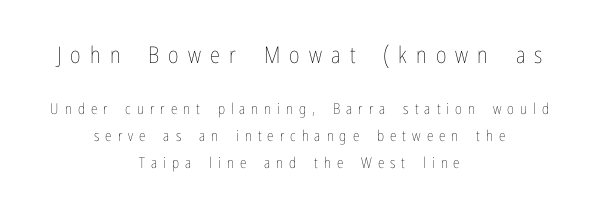
{"italic": "no", "bold": "no", "underline": "no", "align": "center", "line_spacing_ratio": 1.78, "letter_spacing": "wide", "letter_spacing_em": 0.4, "larger_block": "first", "size_ratio": 1.53, "glyph_px": 23}
